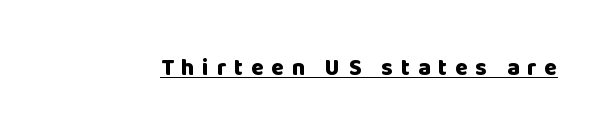
Q: Is the text bold? A: Yes.
Q: Is the text italic (slanted)? A: No, it is upright.
Q: Is the text underlined? A: Yes.
Q: Is the spacing between letters normal or unusually wide? A: Unusually wide.
